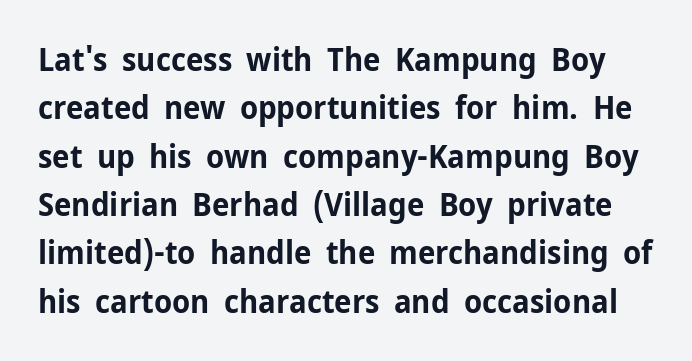
Q: Is the text bold? A: Yes.
Q: Is the text italic (slanted)? A: No, it is upright.
Q: Is the typeface a serif or a sans-serif typeface? A: Sans-serif.
Q: Is the text underlined? A: No.
Q: Is the spacing between letters normal or unusually wide? A: Normal.
Q: Is the spacing between lines tight, normal or loose? A: Normal.
Q: Width (condensed, normal, or wide)? A: Normal.
Q: Stroke contrast? A: Low.
Q: x-height? A: Medium.
Q: Monospaced? A: No.
